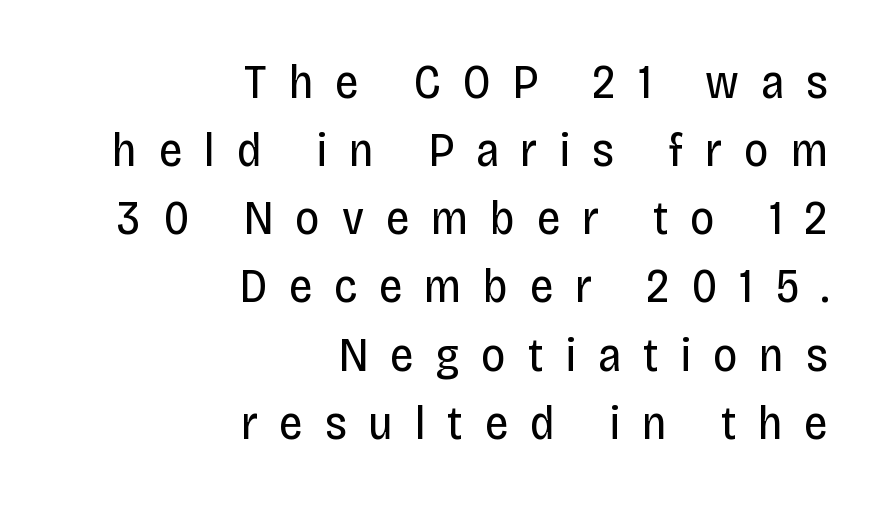
The image shows 48 px regular-weight, condensed sans-serif type, upright; set right-aligned, normal line spacing (1.42x), unusually wide letter spacing (+0.45 em), not underlined; low stroke contrast and a large x-height.
